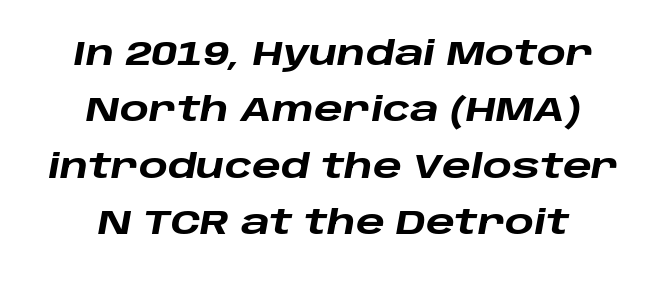
Default kerning and tracking; the words read as compact shapes. Weight check: bold — yes, fully. The rendering uses natural spacing where letterforms have individual widths. Each line is balanced around a shared central axis. Does the leading feel generous? No, just average.
